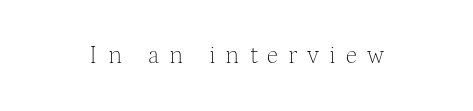
Q: Is the text bold? A: No.
Q: Is the text italic (slanted)? A: No, it is upright.
Q: Is the text underlined? A: No.
Q: Is the spacing between letters normal or unusually wide? A: Unusually wide.
